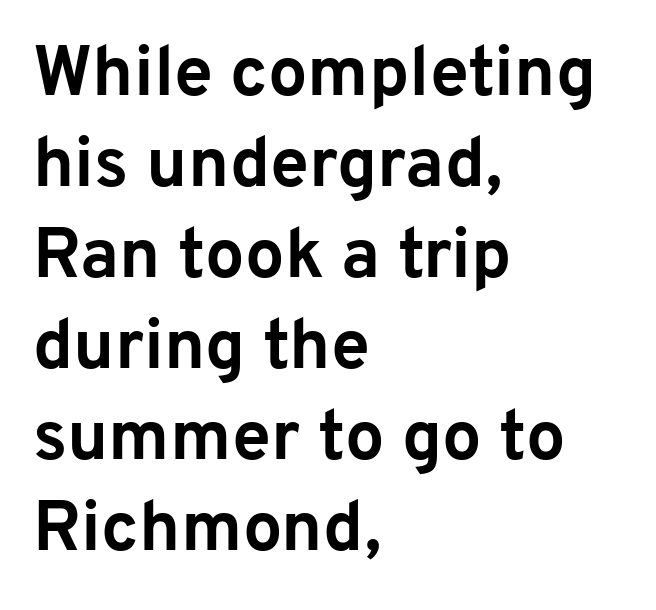
{"serif": "no", "italic": "no", "bold": "yes", "weight": "bold", "width": "normal", "stroke_contrast": "low", "x_height": "medium", "monospaced": "no", "underline": "no", "align": "left", "line_spacing": "normal", "line_spacing_ratio": 1.3, "letter_spacing": "normal", "letter_spacing_em": 0.0, "glyph_px": 70}
